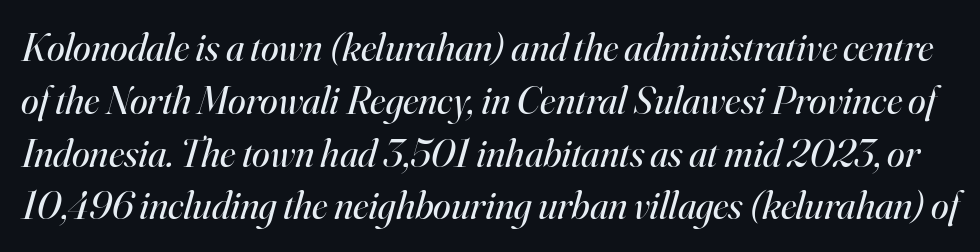
This sample has the flowing, uneven cadence of proportional lettering. The glyphs are unaccompanied by any horizontal stroke below them. The rendering applies a slant to the glyphs. Reading down the column, the eye jumps a familiar distance to each next line.
